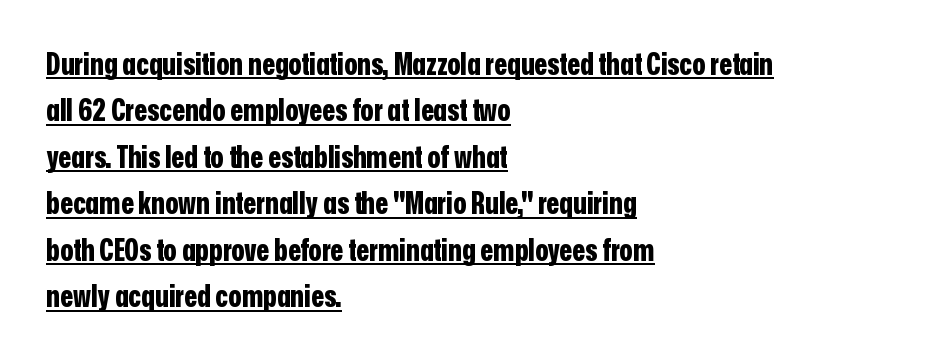
Q: Is the text bold? A: Yes.
Q: Is the text italic (slanted)? A: No, it is upright.
Q: Is the typeface a serif or a sans-serif typeface? A: Sans-serif.
Q: Is the text underlined? A: Yes.
Q: How is the paragraph aligned? A: Left-aligned.
Q: Is the spacing between letters normal or unusually wide? A: Normal.
Q: Is the spacing between lines tight, normal or loose? A: Normal.
Q: Width (condensed, normal, or wide)? A: Condensed.
Q: Stroke contrast? A: Low.
Q: x-height? A: Medium.
Q: Monospaced? A: No.
